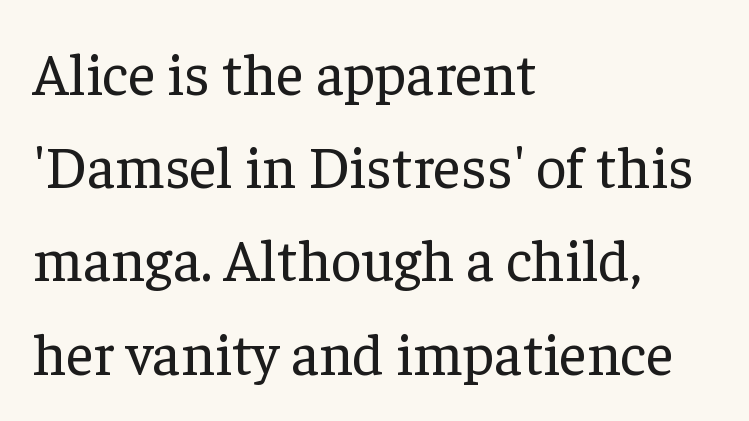
{"serif": "yes", "italic": "no", "bold": "no", "weight": "regular", "width": "normal", "stroke_contrast": "low", "x_height": "medium", "monospaced": "no", "underline": "no", "align": "left", "line_spacing": "normal", "line_spacing_ratio": 1.58, "letter_spacing": "normal", "letter_spacing_em": 0.0, "glyph_px": 59}
